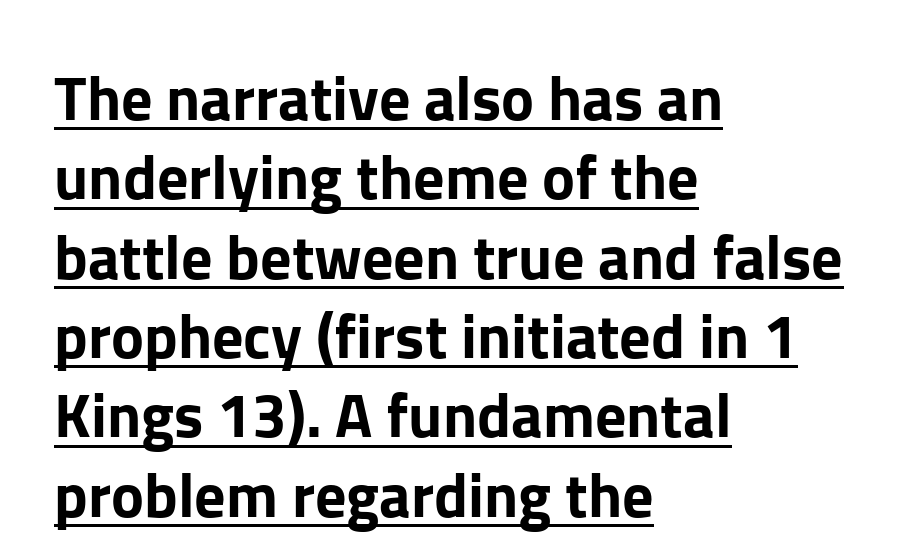
Q: Is the text italic (slanted)? A: No, it is upright.
Q: Is the typeface a serif or a sans-serif typeface? A: Sans-serif.
Q: Is the text underlined? A: Yes.
Q: How is the paragraph aligned? A: Left-aligned.
Q: Is the spacing between letters normal or unusually wide? A: Normal.
Q: Is the spacing between lines tight, normal or loose? A: Normal.
Q: Width (condensed, normal, or wide)? A: Normal.
Q: Stroke contrast? A: Low.
Q: x-height? A: Medium.
Q: Monospaced? A: No.
